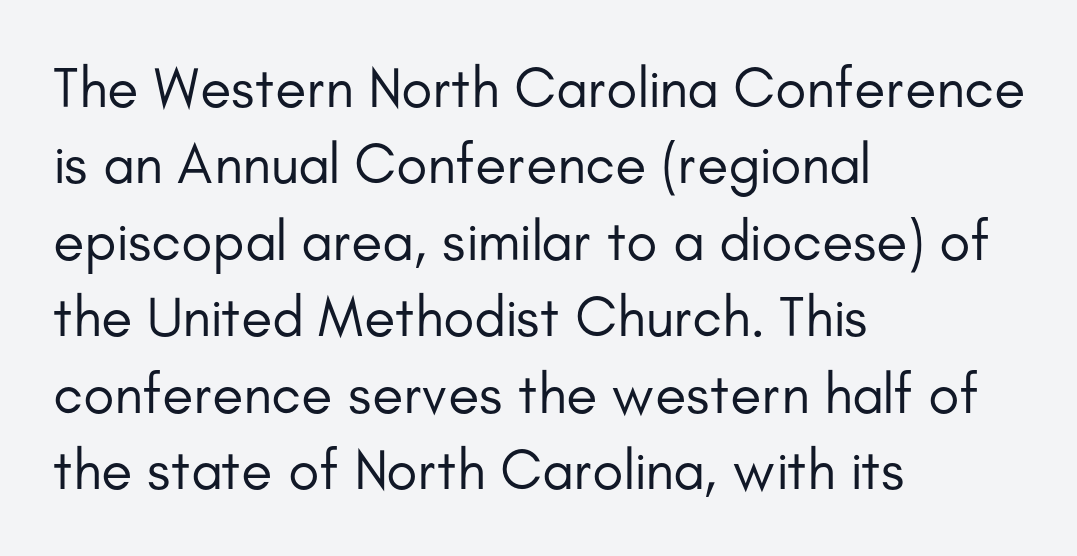
Standard letterfit; no display-style spreading of the glyphs. Quick note: interline space is typical. Observe the absence of serifs on each vertical stroke in this sample. The string is rendered with underlining switched off. Varying glyph widths throughout — classic text-font behaviour.
